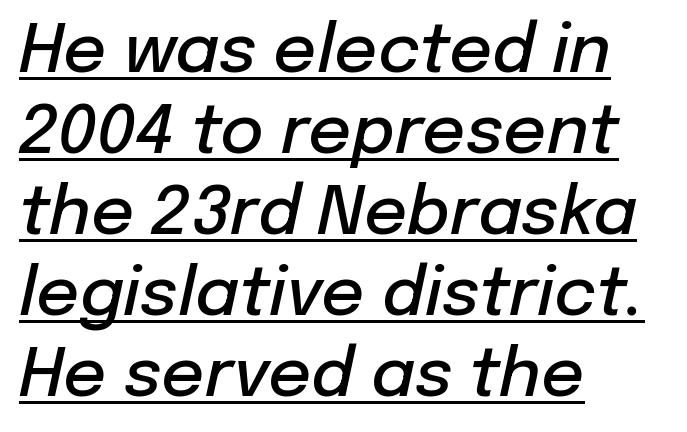
Varying glyph widths throughout — classic text-font behaviour. These lines carry some extra weight — a demibold, not a full bold. Layout note: lines flush left. A rule runs beneath these lines of type. The font's italic variant was chosen for this text. The type is set solid horizontally, with unmodified tracking.
